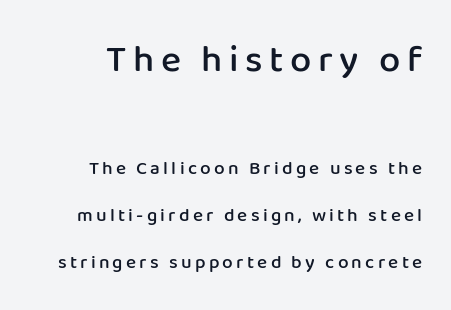
Q: Is the text bold? A: Semi-bold.
Q: Is the text italic (slanted)? A: No, it is upright.
Q: Is the typeface a serif or a sans-serif typeface? A: Sans-serif.
Q: Is the text underlined? A: No.
Q: How is the paragraph aligned? A: Right-aligned.
Q: Is the spacing between lines tight, normal or loose? A: Loose.
Q: Which block of text is set in a larger size, the first (top) or the second (bottom)? A: The first (top) one.
Q: Width (condensed, normal, or wide)? A: Normal.
Q: Stroke contrast? A: Low.
Q: x-height? A: Medium.
Q: Monospaced? A: No.
